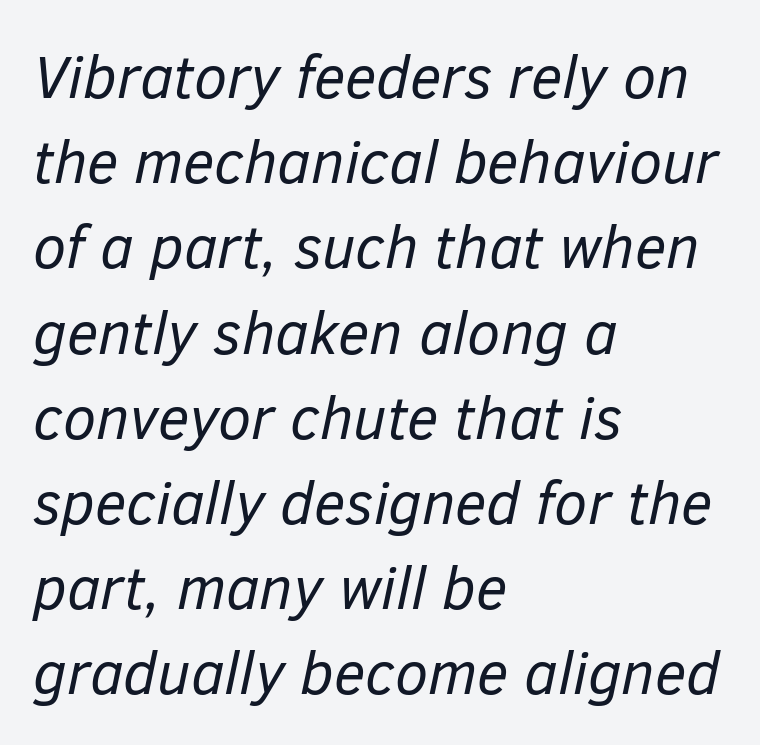
{"italic": "yes", "lean": "right", "slant_degrees": 12, "bold": "no", "weight": "regular", "width": "normal", "stroke_contrast": "low", "x_height": "medium", "monospaced": "no", "underline": "no", "align": "left", "line_spacing": "normal", "line_spacing_ratio": 1.42, "letter_spacing": "normal", "letter_spacing_em": 0.0, "glyph_px": 60}
